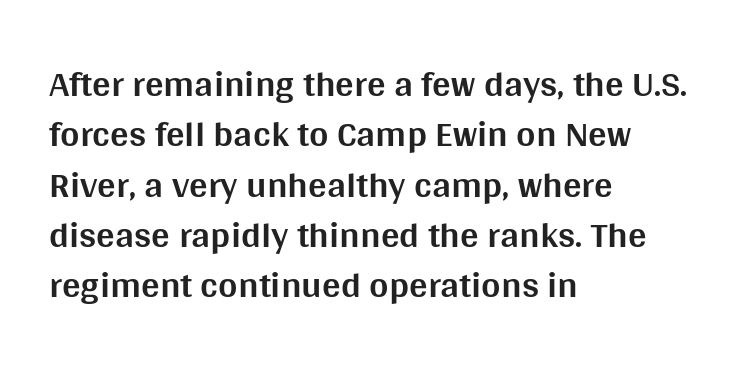
{"serif": "no", "italic": "no", "bold": "yes", "weight": "bold", "width": "normal", "stroke_contrast": "medium", "x_height": "large", "monospaced": "no", "underline": "no", "align": "left", "line_spacing": "normal", "line_spacing_ratio": 1.36, "letter_spacing": "normal", "letter_spacing_em": 0.0, "glyph_px": 37}
